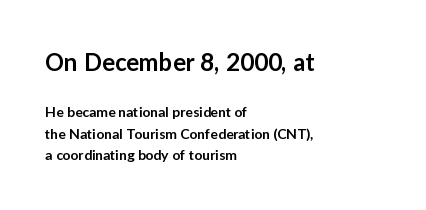
{"italic": "no", "bold": "semi", "underline": "no", "align": "left", "line_spacing": "normal", "line_spacing_ratio": 1.54, "letter_spacing": "normal", "letter_spacing_em": 0.0, "larger_block": "first", "size_ratio": 1.71, "glyph_px": 24}
